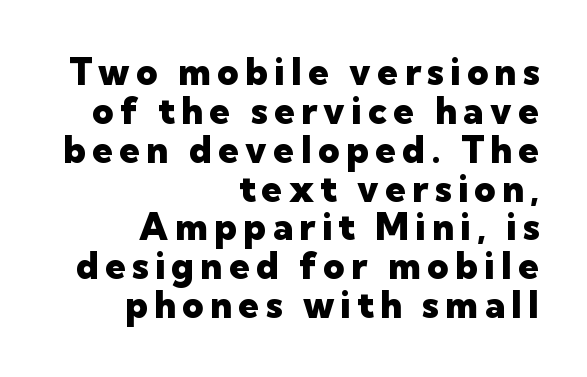
The typeface chosen for these lines omits serifs. Compared with an ordinary text face, these strokes are far heavier — a full bold. No word sits above an underline. A flush-right, rag-left setting is used for this passage.
